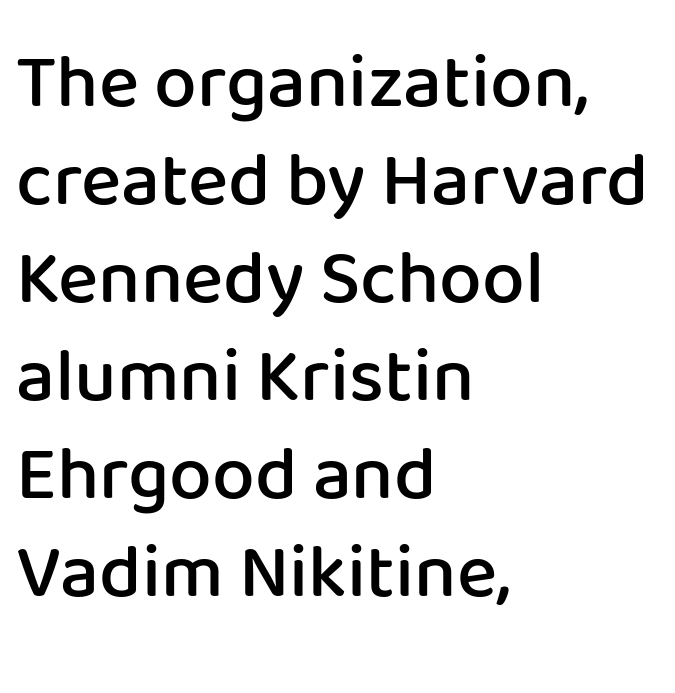
Nope, not italic — everything's standing straight. The words here are not underlined. The designer went with a sans here, leaving each stem footless. Character widths vary here, with narrow letters taking less room than wide ones.
